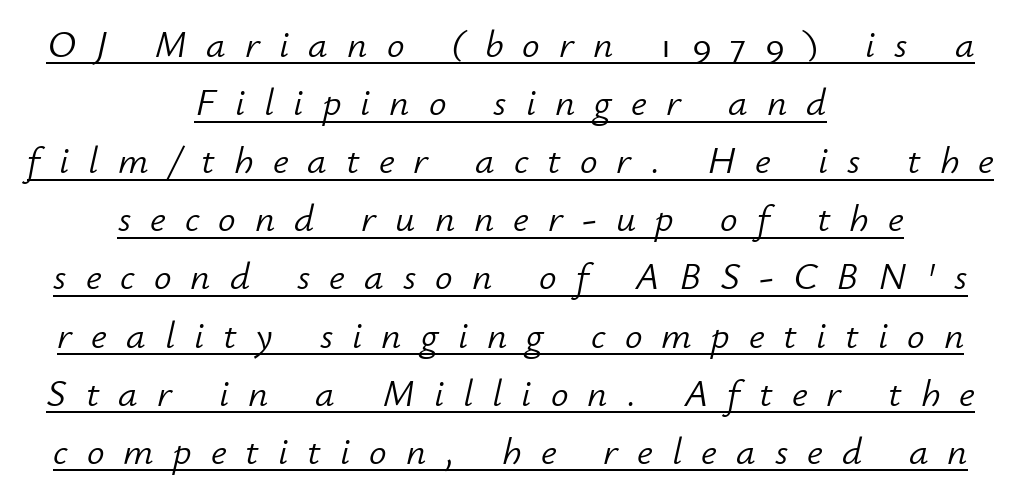
Q: Is the text bold? A: No.
Q: Is the text italic (slanted)? A: Yes, it leans right by about 12 degrees.
Q: Is the text underlined? A: Yes.
Q: How is the paragraph aligned? A: Centered.
Q: Is the spacing between letters normal or unusually wide? A: Unusually wide.
Q: Is the spacing between lines tight, normal or loose? A: Normal.
Q: Width (condensed, normal, or wide)? A: Normal.
Q: Stroke contrast? A: Low.
Q: x-height? A: Small.
Q: Monospaced? A: No.
